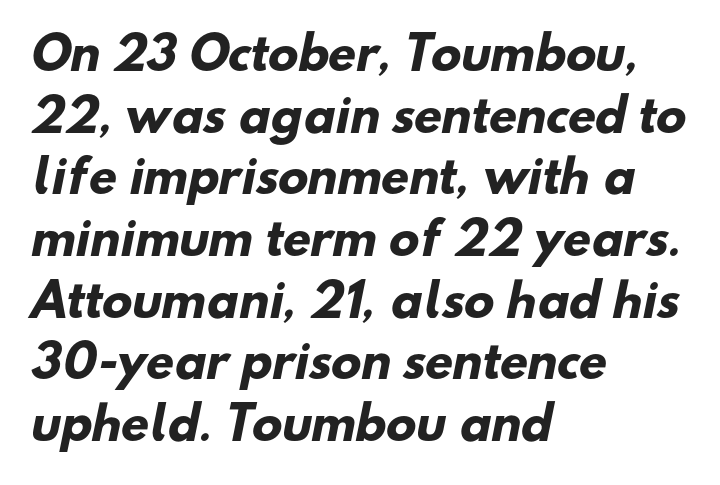
The image shows 45 px heavy sans-serif type; set left-aligned, normal line spacing (1.37x), normal letter spacing, not underlined; low stroke contrast and a small x-height.
